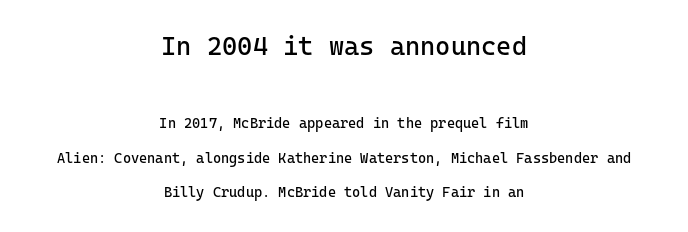
The image shows 26 px text type, upright; set centered, loose line spacing (2.47x), normal letter spacing, not underlined; the first (top) block is 1.86x larger.
